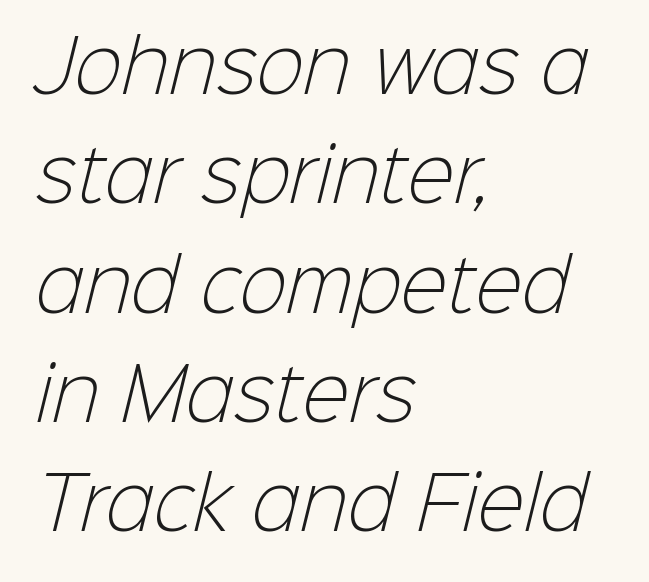
Serifs: no, the terminals of the letterforms are clean. The face looks like a standard text weight, possibly lighter. Here the designer chose a conventional face with non-uniform glyph widths. Default kerning and tracking; the words read as compact shapes. Interline gaps are of average width in this sample. The rag falls on the right side of this text block.
